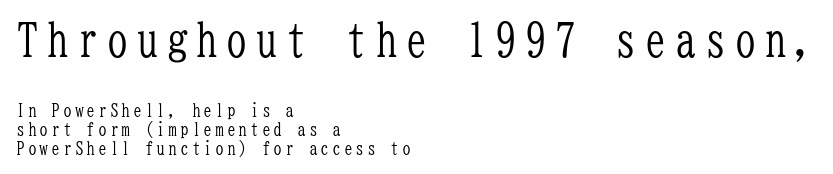
Reading down the block, your eye returns to a fixed left position each line. The axis of the letterforms is exactly vertical. Every character here occupies the same horizontal width, giving the sample a typewriter-like rhythm. You get the large type first, then a drop to smaller type. The baseline area is clear.
